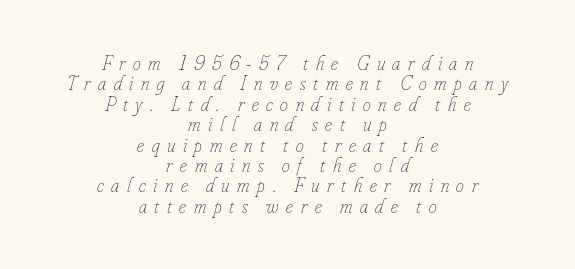
The image shows 20 px text type, italic (leaning right); set centered, tight line spacing (1.02x), unusually wide letter spacing (+0.38 em), not underlined.
